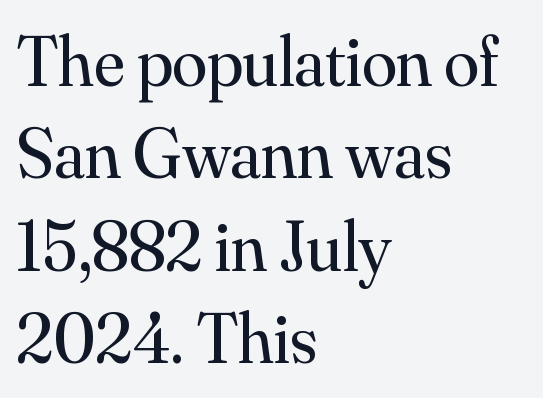
The image shows 71 px regular-weight serif type, upright; set left-aligned, normal line spacing (1.3x), normal letter spacing, not underlined; medium stroke contrast and a small x-height.
